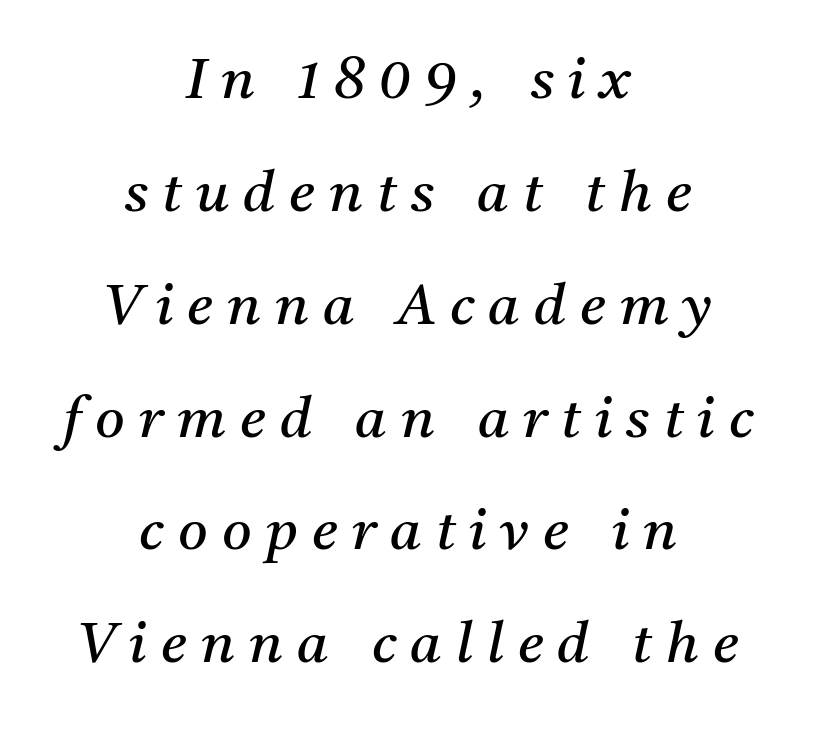
The image shows 57 px regular-weight serif type, italic (leaning right); set centered, loose line spacing (1.98x), unusually wide letter spacing (+0.25 em), not underlined; medium stroke contrast and a medium x-height.
